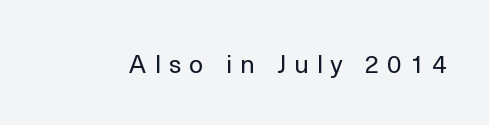
{"italic": "no", "bold": "no", "underline": "no", "letter_spacing": "wide", "letter_spacing_em": 0.33, "glyph_px": 25}
